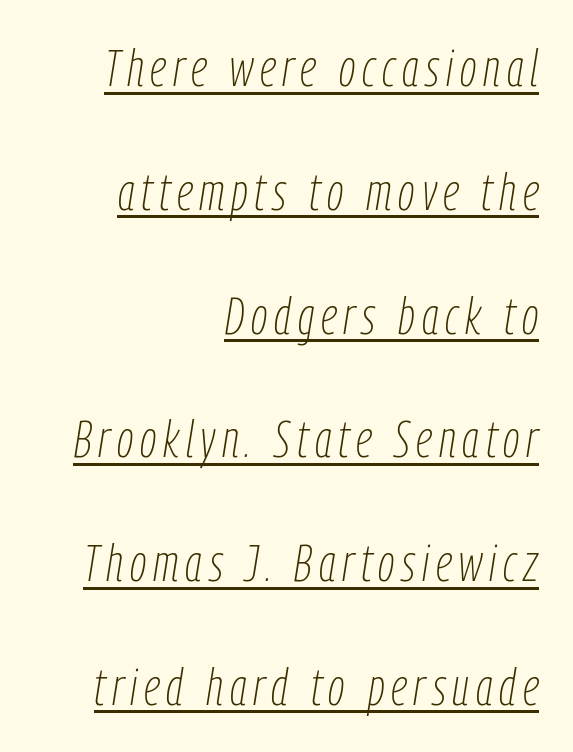
The image shows 52 px thin, condensed type, italic (leaning right); set right-aligned, loose line spacing (2.38x), underlined; low stroke contrast and a medium x-height.
